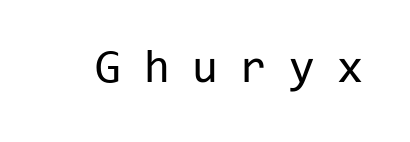
The image shows 47 px regular-weight sans-serif type, upright, monospaced; set unusually wide letter spacing (+0.48 em), not underlined; low stroke contrast and a medium x-height.
